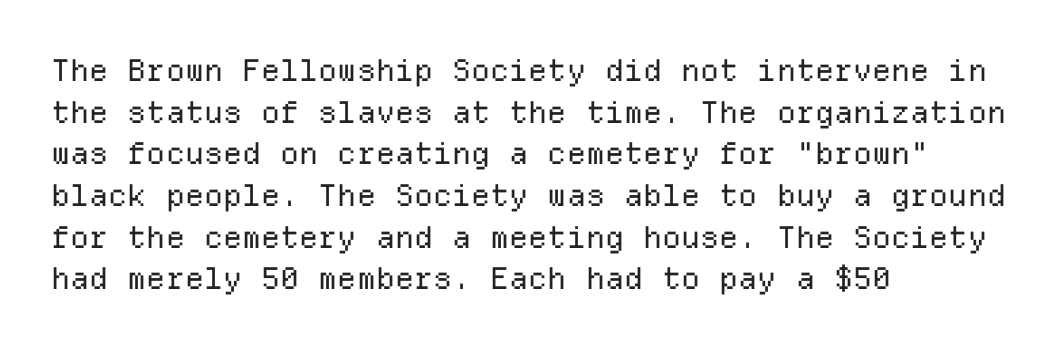
The image shows 30 px regular-weight sans-serif type, upright, monospaced; set left-aligned, normal line spacing (1.39x), normal letter spacing, not underlined; low stroke contrast and a medium x-height.
